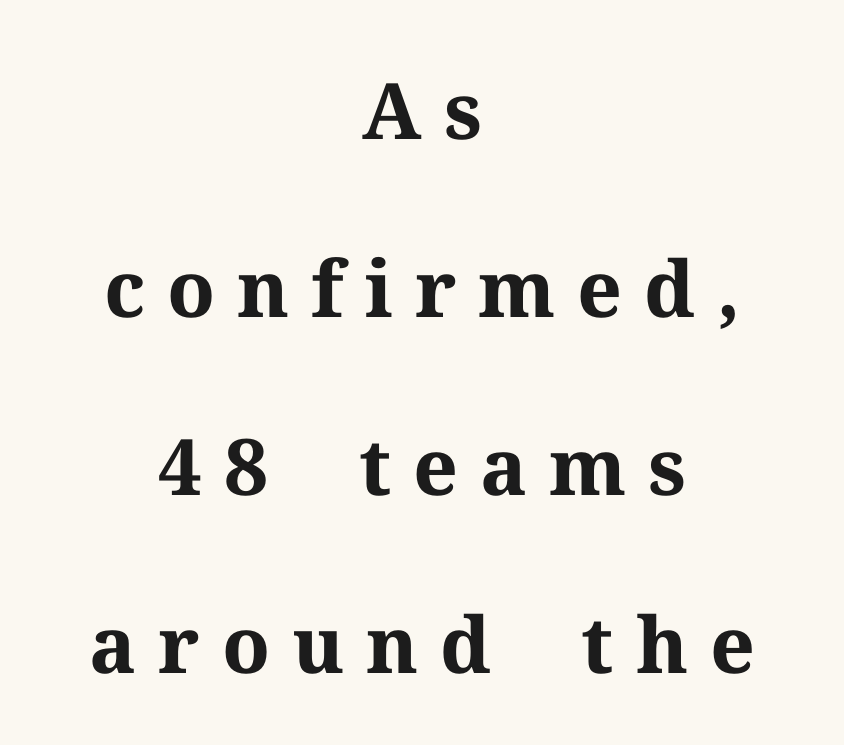
Q: Is the text bold? A: Yes.
Q: Is the text italic (slanted)? A: No, it is upright.
Q: Is the typeface a serif or a sans-serif typeface? A: Serif.
Q: Is the text underlined? A: No.
Q: How is the paragraph aligned? A: Centered.
Q: Is the spacing between letters normal or unusually wide? A: Unusually wide.
Q: Is the spacing between lines tight, normal or loose? A: Loose.
Q: Width (condensed, normal, or wide)? A: Normal.
Q: Stroke contrast? A: Medium.
Q: x-height? A: Medium.
Q: Monospaced? A: No.
